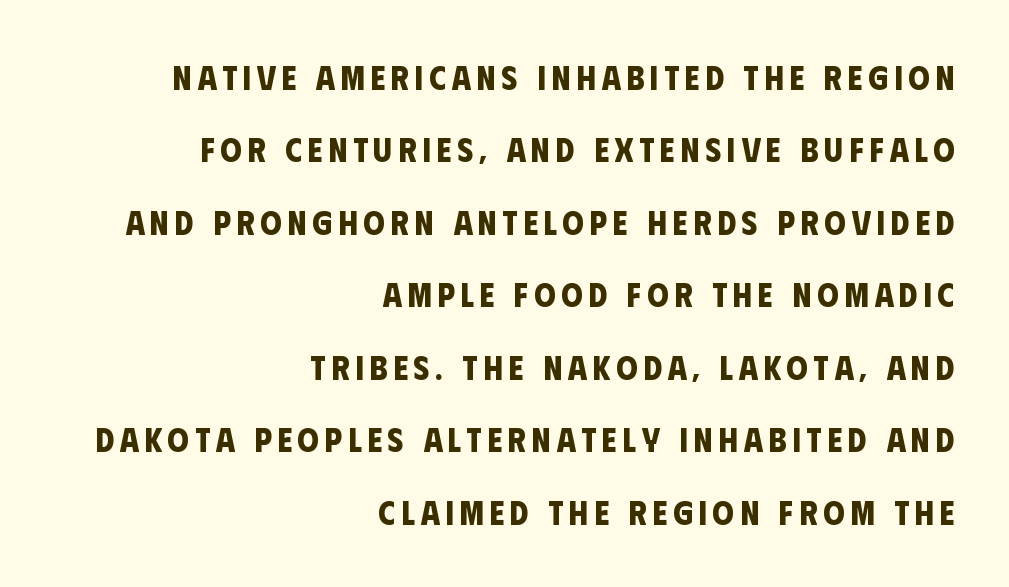
Weight: bold. The passage shown is not underscored anywhere. Leading: increased. You can tell from the bare stems that sans-serif type was used. Where is the straight margin? On the right.
